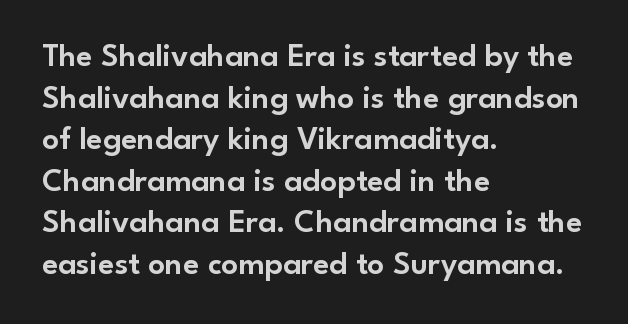
{"serif": "no", "italic": "no", "width": "normal", "stroke_contrast": "low", "x_height": "small", "monospaced": "no", "underline": "no", "align": "left", "line_spacing": "normal", "line_spacing_ratio": 1.26, "letter_spacing": "normal", "letter_spacing_em": 0.0, "glyph_px": 33}
